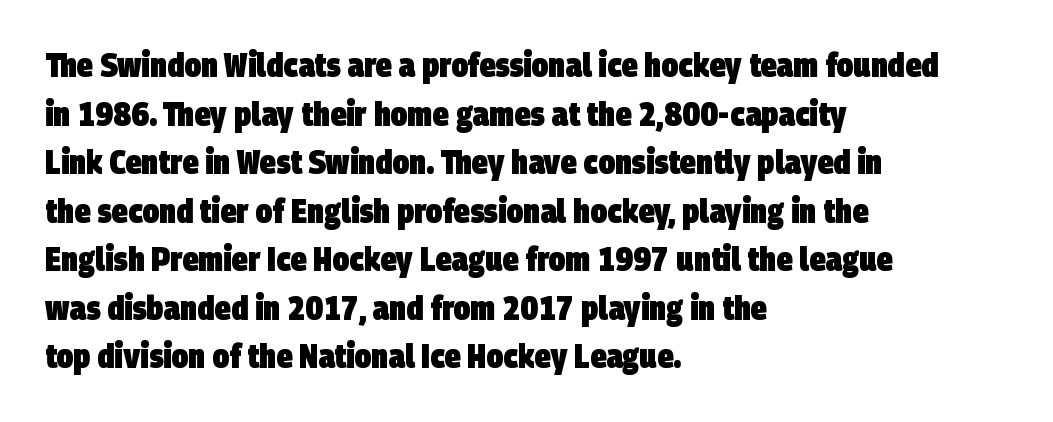
{"serif": "no", "bold": "yes", "weight": "heavy", "width": "condensed", "stroke_contrast": "low", "x_height": "large", "monospaced": "no", "underline": "no", "align": "left", "line_spacing": "normal", "line_spacing_ratio": 1.47, "letter_spacing": "normal", "letter_spacing_em": 0.0, "glyph_px": 33}
